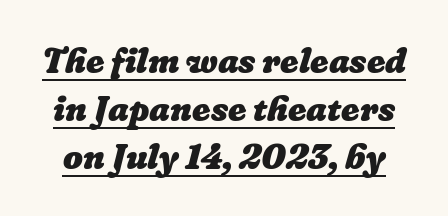
Q: Is the text bold? A: Yes.
Q: Is the text underlined? A: Yes.
Q: Is the spacing between letters normal or unusually wide? A: Normal.
Q: Is the spacing between lines tight, normal or loose? A: Normal.
Q: Width (condensed, normal, or wide)? A: Normal.
Q: Stroke contrast? A: Low.
Q: x-height? A: Medium.
Q: Monospaced? A: No.
